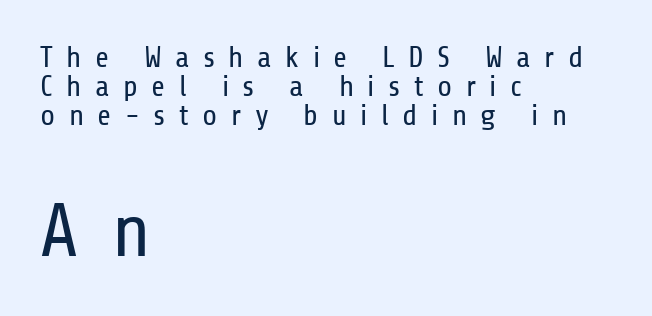
{"serif": "no", "italic": "no", "bold": "no", "weight": "regular", "width": "condensed", "stroke_contrast": "low", "x_height": "medium", "monospaced": "no", "underline": "no", "align": "left", "line_spacing": "tight", "line_spacing_ratio": 0.97, "letter_spacing": "wide", "letter_spacing_em": 0.45, "larger_block": "second", "size_ratio": 2.53, "glyph_px": 76}
